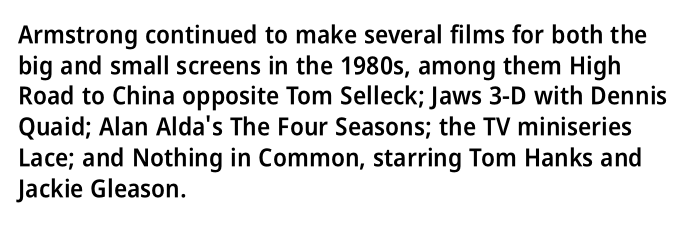
Q: Is the text bold? A: Semi-bold.
Q: Is the text italic (slanted)? A: No, it is upright.
Q: Is the text underlined? A: No.
Q: How is the paragraph aligned? A: Left-aligned.
Q: Is the spacing between letters normal or unusually wide? A: Normal.
